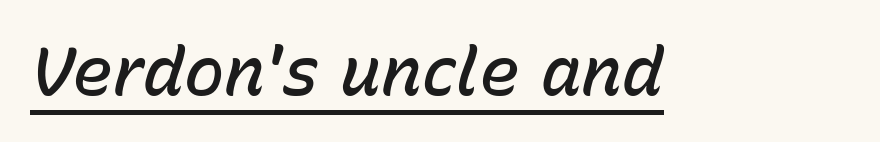
Q: Is the text bold? A: Semi-bold.
Q: Is the text italic (slanted)? A: Yes, it leans right by about 15 degrees.
Q: Is the text underlined? A: Yes.
Q: Is the spacing between letters normal or unusually wide? A: Normal.
Q: Width (condensed, normal, or wide)? A: Normal.
Q: Stroke contrast? A: Low.
Q: x-height? A: Medium.
Q: Monospaced? A: No.
